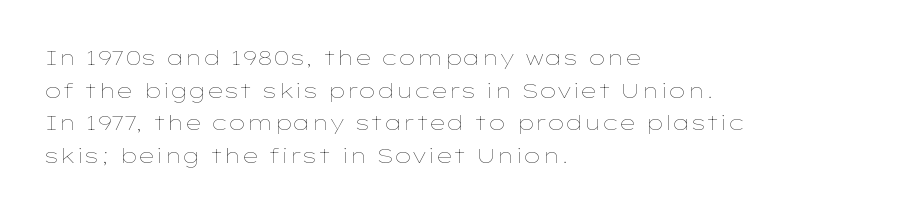
The image shows 21 px text type, upright; set left-aligned, normal line spacing (1.55x), normal letter spacing, not underlined.
